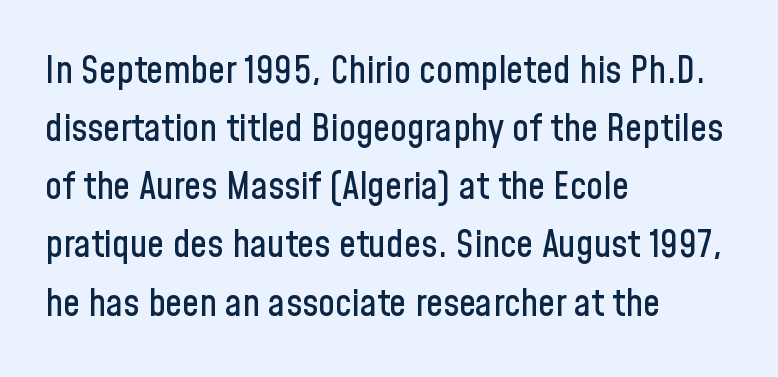
The image shows 38 px condensed sans-serif type, upright; set left-aligned, normal line spacing (1.53x), normal letter spacing, not underlined; low stroke contrast and a medium x-height.
